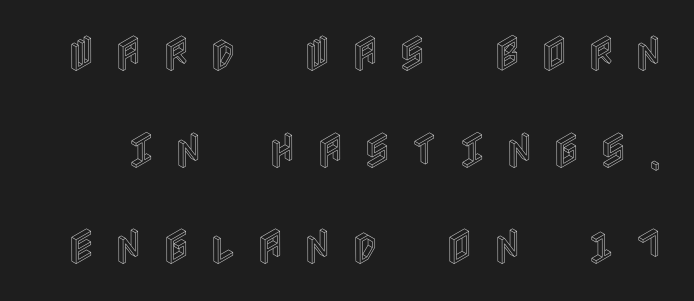
Lines of text with bare space underneath. Glyph-to-glyph distance is far greater than everyday printed text. Do the letters lean? They stand straight. Honestly, the rows look like they've been pulled way apart.
